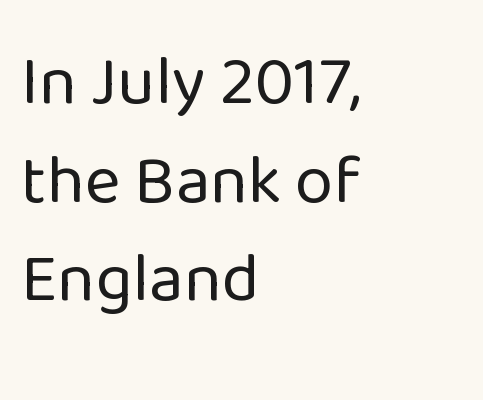
The image shows 69 px regular-weight sans-serif type, upright; set left-aligned, normal line spacing (1.43x), normal letter spacing, not underlined; low stroke contrast and a medium x-height.
